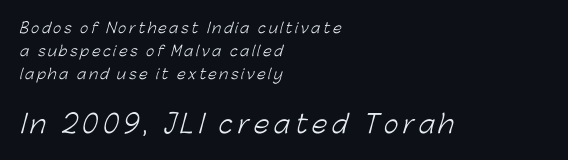
The image shows 25 px text type; set left-aligned, normal line spacing (1.65x), not underlined; the second (bottom) block is 1.79x larger.
